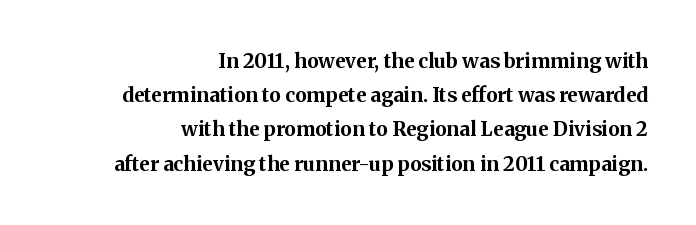
{"italic": "no", "bold": "yes", "underline": "no", "align": "right", "line_spacing_ratio": 1.71, "letter_spacing": "normal", "letter_spacing_em": 0.0, "glyph_px": 20}
